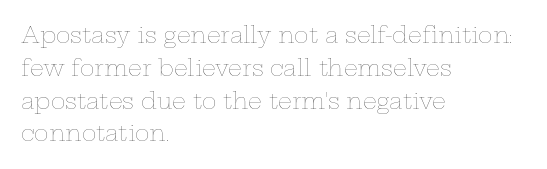
Q: Is the text bold? A: No.
Q: Is the text italic (slanted)? A: No, it is upright.
Q: Is the text underlined? A: No.
Q: How is the paragraph aligned? A: Left-aligned.
Q: Is the spacing between letters normal or unusually wide? A: Normal.
Q: Is the spacing between lines tight, normal or loose? A: Normal.
